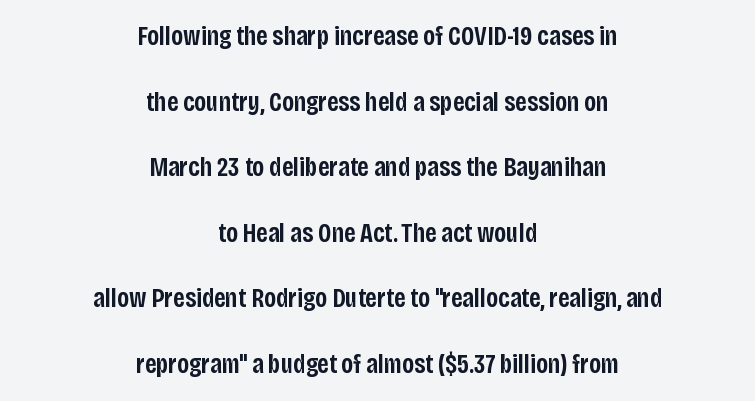
The image shows 27 px text type, upright; set centered, loose line spacing (2.43x), normal letter spacing, not underlined.
